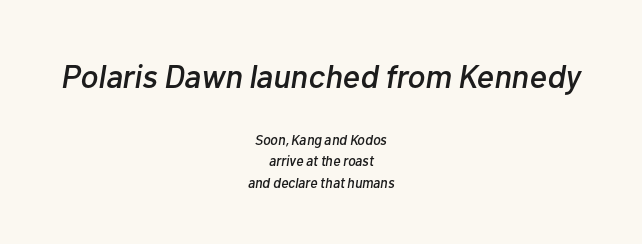
The image shows 33 px text type, italic (leaning right); set centered, normal line spacing (1.55x), normal letter spacing, not underlined; the first (top) block is 2.36x larger; low stroke contrast and a medium x-height.
